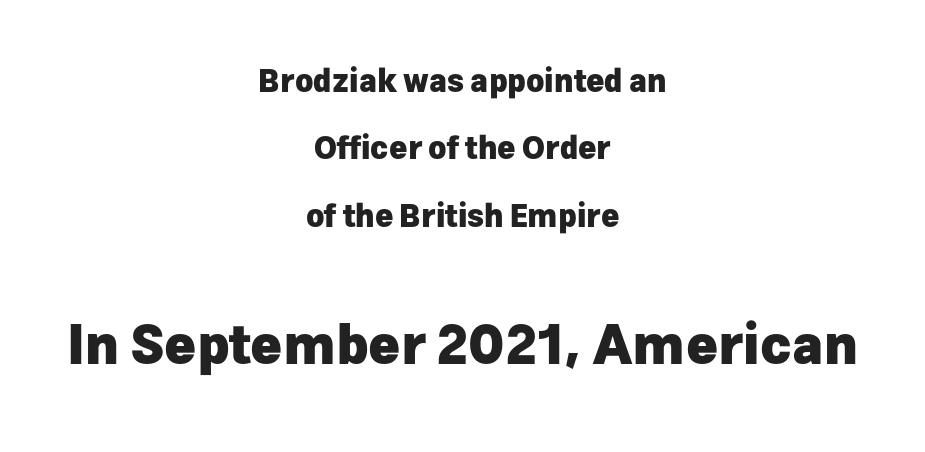
How would I describe the line gaps? Wide and relaxed. A typesetter would mark this as roman, not italic. A typesetter would call this proportional, since set widths differ per character. The font is running at its bold setting. Is this a sans? Yes — the strokes have no serifs.
